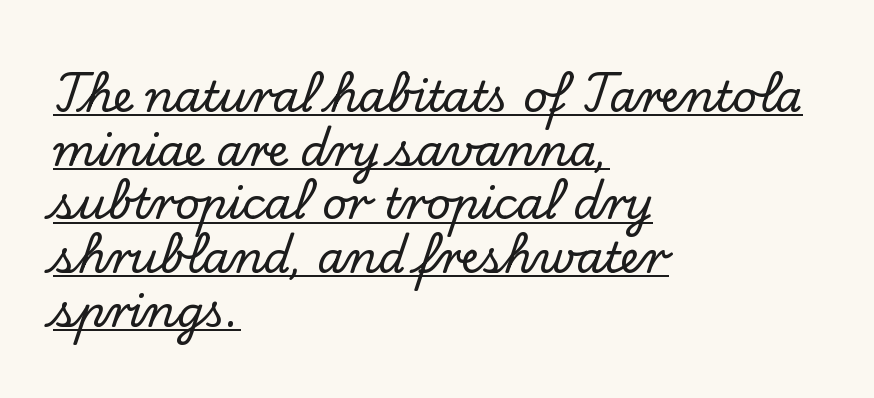
{"serif": "yes", "width": "normal", "stroke_contrast": "low", "x_height": "small", "monospaced": "no", "underline": "yes", "align": "left", "line_spacing": "normal", "line_spacing_ratio": 1.25, "letter_spacing": "normal", "letter_spacing_em": 0.0, "glyph_px": 43}
